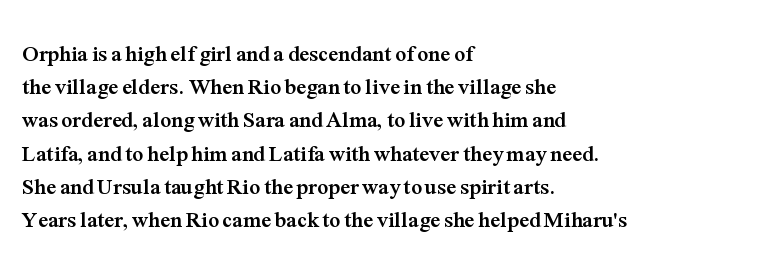
Q: Is the text bold? A: Yes.
Q: Is the text italic (slanted)? A: No, it is upright.
Q: Is the text underlined? A: No.
Q: How is the paragraph aligned? A: Left-aligned.
Q: Is the spacing between letters normal or unusually wide? A: Normal.
Q: Is the spacing between lines tight, normal or loose? A: Normal.
